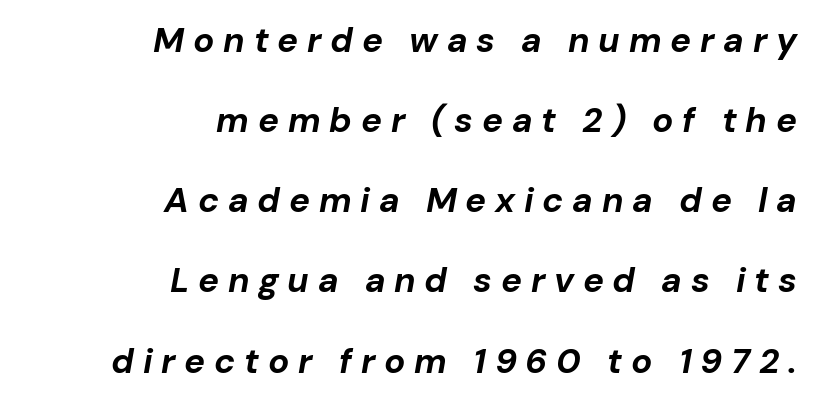
{"italic": "yes", "lean": "right", "slant_degrees": 10, "bold": "yes", "weight": "bold", "width": "normal", "stroke_contrast": "low", "x_height": "medium", "monospaced": "no", "underline": "no", "align": "right", "line_spacing": "loose", "line_spacing_ratio": 2.29, "letter_spacing": "wide", "letter_spacing_em": 0.25, "glyph_px": 35}
